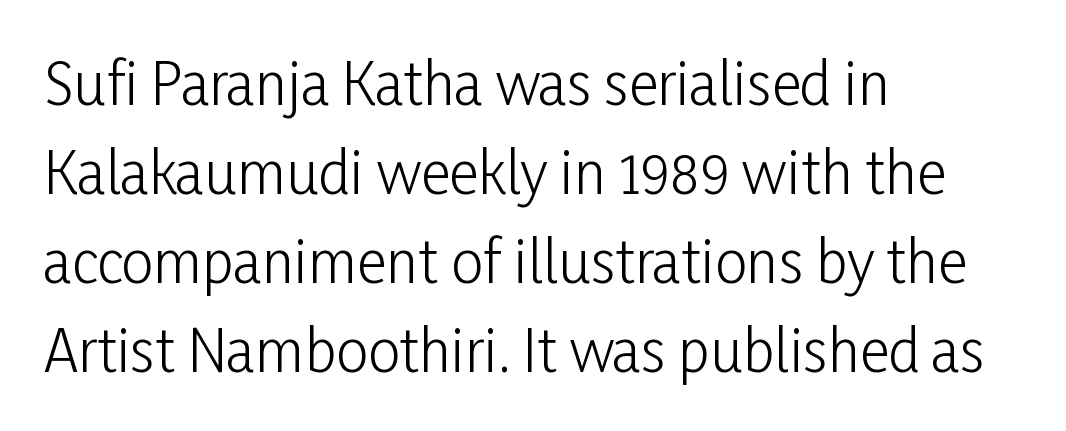
A clean baseline with only descenders dipping below it. Caption: face not bold, strokes unweighted. The typeface chosen for these lines omits serifs. Standard letterfit; no display-style spreading of the glyphs. The typography opts for an upright posture over an oblique one. A student would call this left alignment; a typographer would say flush left, rag right.
